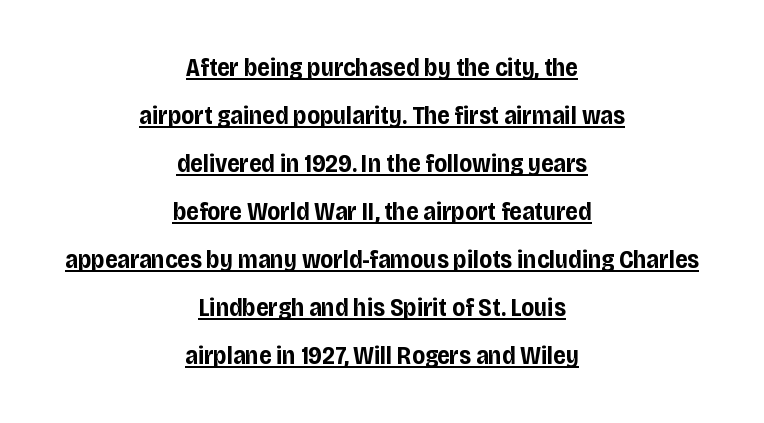
Q: Is the text bold? A: Yes.
Q: Is the text italic (slanted)? A: No, it is upright.
Q: Is the text underlined? A: Yes.
Q: How is the paragraph aligned? A: Centered.
Q: Is the spacing between letters normal or unusually wide? A: Normal.
Q: Is the spacing between lines tight, normal or loose? A: Loose.
